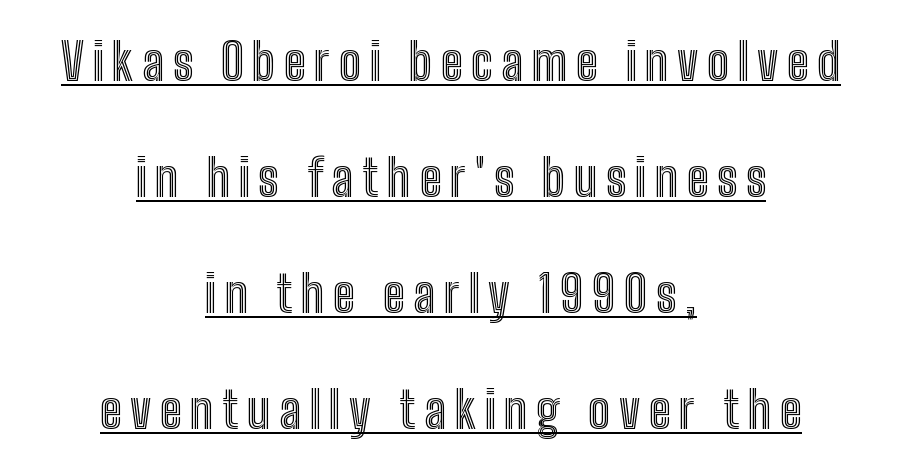
Q: Is the text italic (slanted)? A: No, it is upright.
Q: Is the text underlined? A: Yes.
Q: How is the paragraph aligned? A: Centered.
Q: Is the spacing between lines tight, normal or loose? A: Loose.
Q: Width (condensed, normal, or wide)? A: Condensed.
Q: x-height? A: Medium.
Q: Monospaced? A: No.
